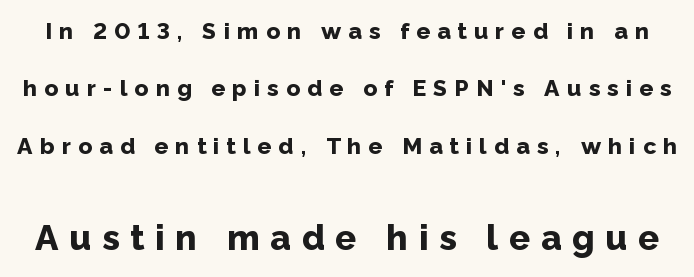
Q: Is the text bold? A: Yes.
Q: Is the text italic (slanted)? A: No, it is upright.
Q: Is the typeface a serif or a sans-serif typeface? A: Sans-serif.
Q: Is the text underlined? A: No.
Q: Is the spacing between letters normal or unusually wide? A: Unusually wide.
Q: Is the spacing between lines tight, normal or loose? A: Loose.
Q: Which block of text is set in a larger size, the first (top) or the second (bottom)? A: The second (bottom) one.
Q: Width (condensed, normal, or wide)? A: Normal.
Q: Stroke contrast? A: Low.
Q: x-height? A: Medium.
Q: Monospaced? A: No.
